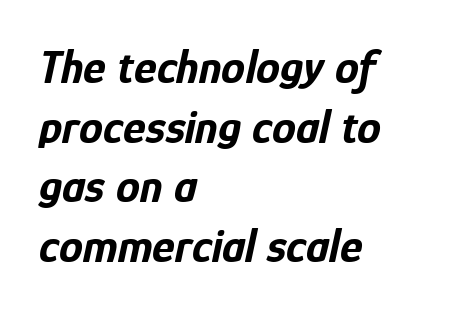
Any mark beneath the type? The region is blank. Heavy-handed strokes throughout: this text is bold. Is the block centered? No — it sits flush against the left margin. The rendering uses natural spacing where letterforms have individual widths.
